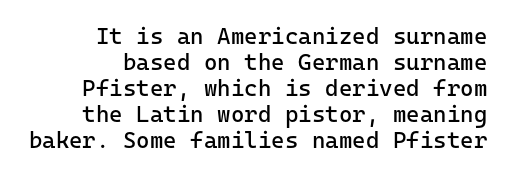
Q: Is the text bold? A: No.
Q: Is the text italic (slanted)? A: No, it is upright.
Q: Is the text underlined? A: No.
Q: How is the paragraph aligned? A: Right-aligned.
Q: Is the spacing between letters normal or unusually wide? A: Normal.
Q: Is the spacing between lines tight, normal or loose? A: Tight.
